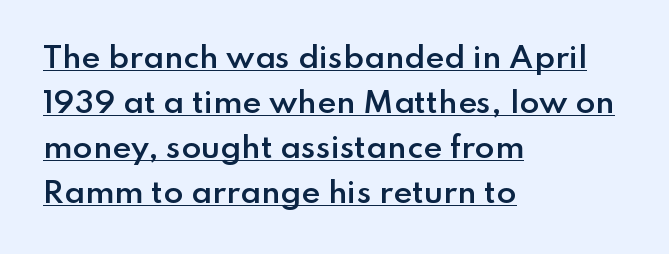
The passage shown is semibold, sitting just below true bold. A typesetter would call this leading conventional body-copy spacing. Is there any slant? The stems are plumb. The specimen includes a rule beneath the text block's lines. These lines are rendered in a variable-pitch font. Teacher's note: observe the even left margin — that is flush-left alignment.
